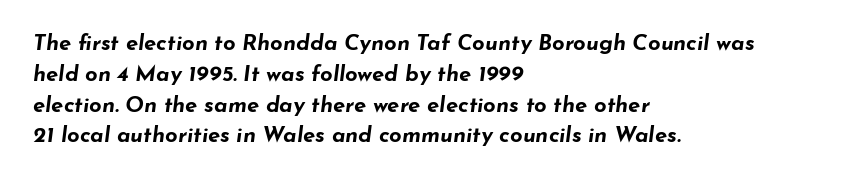
Heft: maximum for text — a bold. Quick note: underline off. Normally led — the rows are evenly, conventionally spaced. The font's italic variant was chosen for this text. The gaps between neighbouring characters are ordinary and unremarkable.
